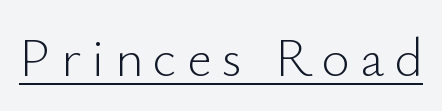
Q: Is the text bold? A: No.
Q: Is the text italic (slanted)? A: No, it is upright.
Q: Is the typeface a serif or a sans-serif typeface? A: Sans-serif.
Q: Is the text underlined? A: Yes.
Q: Width (condensed, normal, or wide)? A: Normal.
Q: Stroke contrast? A: Low.
Q: x-height? A: Small.
Q: Monospaced? A: No.
